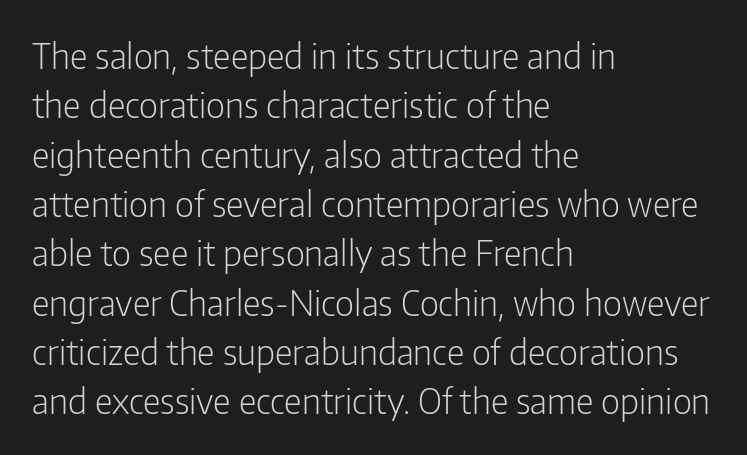
{"serif": "no", "italic": "no", "bold": "no", "weight": "light", "width": "condensed", "stroke_contrast": "low", "x_height": "medium", "monospaced": "no", "underline": "no", "align": "left", "line_spacing": "normal", "line_spacing_ratio": 1.41, "letter_spacing": "normal", "letter_spacing_em": 0.0, "glyph_px": 35}
